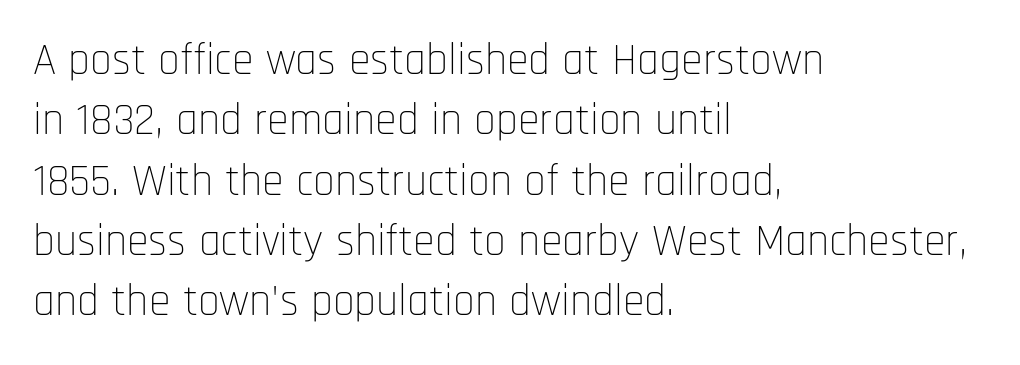
{"serif": "no", "italic": "no", "bold": "no", "weight": "thin", "width": "condensed", "stroke_contrast": "low", "x_height": "large", "monospaced": "no", "underline": "no", "align": "left", "line_spacing": "normal", "line_spacing_ratio": 1.37, "letter_spacing": "normal", "letter_spacing_em": 0.0, "glyph_px": 44}
